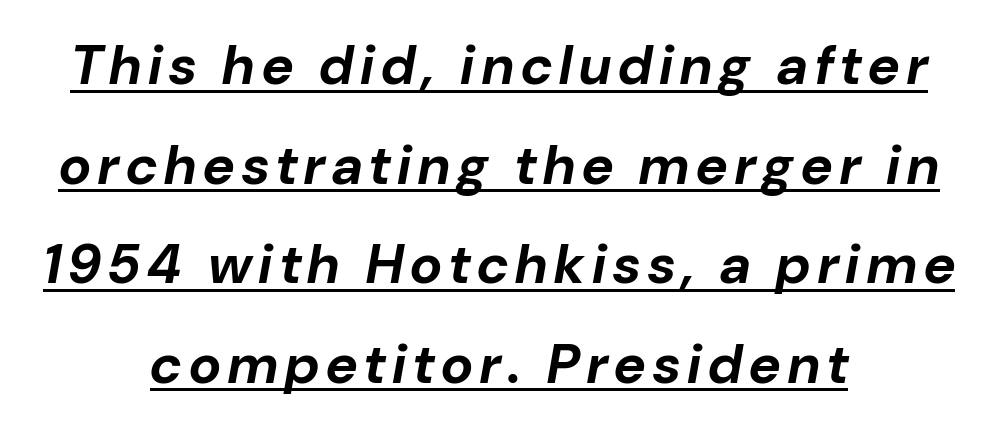
{"italic": "yes", "lean": "right", "slant_degrees": 10, "bold": "yes", "weight": "bold", "width": "normal", "stroke_contrast": "low", "x_height": "medium", "monospaced": "no", "underline": "yes", "align": "center", "line_spacing_ratio": 1.81, "glyph_px": 55}
